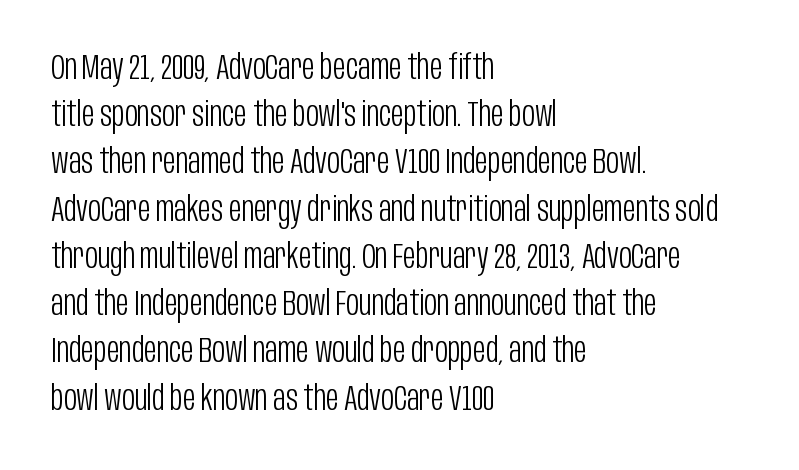
{"serif": "no", "italic": "no", "bold": "no", "weight": "light", "width": "condensed", "stroke_contrast": "low", "x_height": "large", "monospaced": "no", "underline": "no", "align": "left", "line_spacing": "normal", "line_spacing_ratio": 1.35, "letter_spacing": "normal", "letter_spacing_em": 0.0, "glyph_px": 35}
